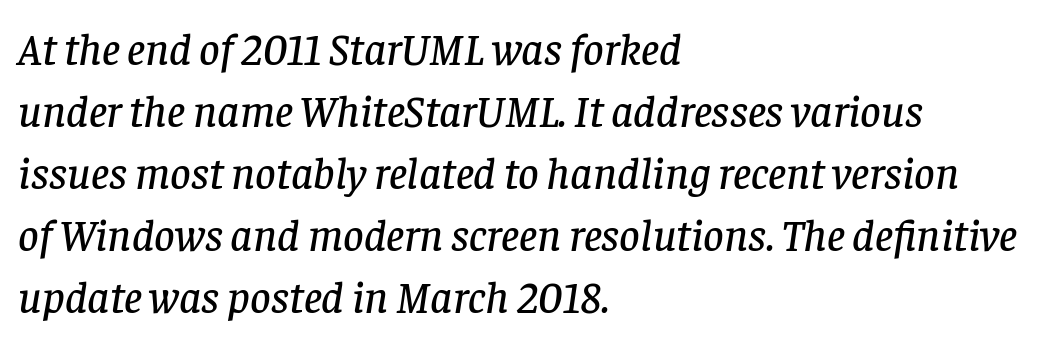
{"serif": "yes", "italic": "yes", "lean": "right", "slant_degrees": 8, "width": "normal", "stroke_contrast": "low", "x_height": "large", "monospaced": "no", "underline": "no", "align": "left", "line_spacing": "normal", "line_spacing_ratio": 1.38, "letter_spacing": "normal", "letter_spacing_em": 0.0, "glyph_px": 45}
